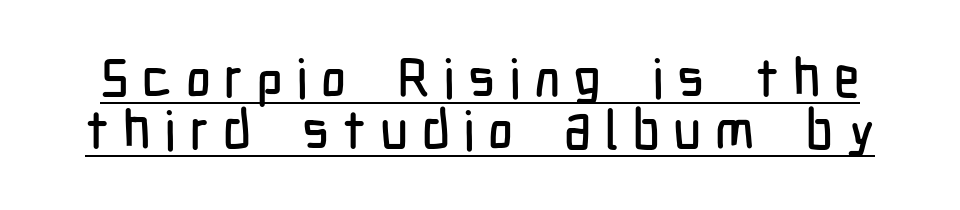
You could not count columns in this text — the font is proportionally spaced. Ordinary non-slanted type is in use. In terms of letterform style, serifs are entirely absent. Leading is clearly below the norm, producing a dense column. Does a line run under the words? Yes, clearly.
